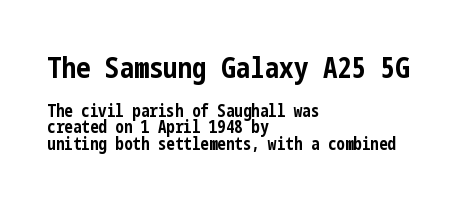
{"serif": "no", "italic": "no", "bold": "yes", "weight": "bold", "width": "condensed", "stroke_contrast": "low", "x_height": "medium", "underline": "no", "align": "left", "line_spacing": "tight", "line_spacing_ratio": 0.96, "letter_spacing": "normal", "letter_spacing_em": 0.0, "larger_block": "first", "size_ratio": 1.71, "glyph_px": 29}
